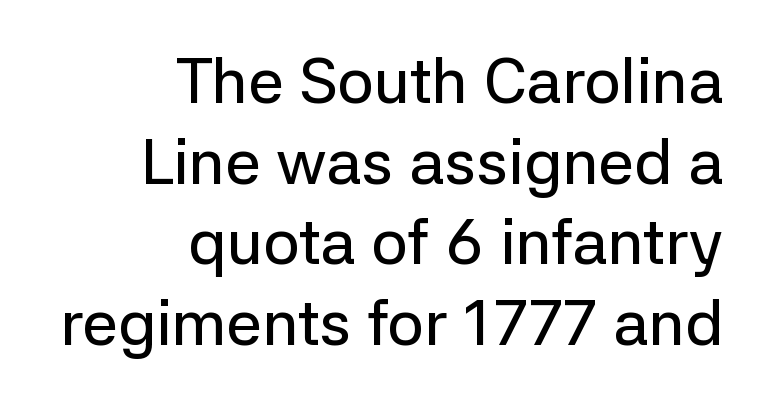
Q: Is the text italic (slanted)? A: No, it is upright.
Q: Is the typeface a serif or a sans-serif typeface? A: Sans-serif.
Q: Is the text underlined? A: No.
Q: How is the paragraph aligned? A: Right-aligned.
Q: Is the spacing between letters normal or unusually wide? A: Normal.
Q: Is the spacing between lines tight, normal or loose? A: Normal.
Q: Width (condensed, normal, or wide)? A: Normal.
Q: Stroke contrast? A: Low.
Q: x-height? A: Medium.
Q: Monospaced? A: No.
